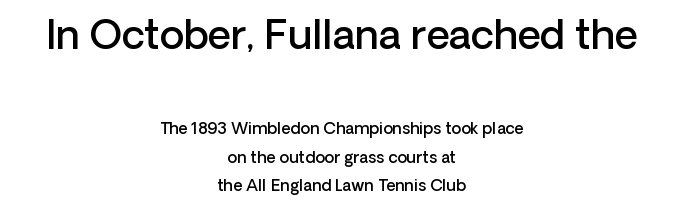
Compared with an ordinary text face, these strokes are moderately heavier — a semibold. The letters in the upper block stand taller than those in the block below. This is roman type, the default non-slanted kind. A student would call this center alignment; a typographer would say set centered. Short note: letters normally spaced.
